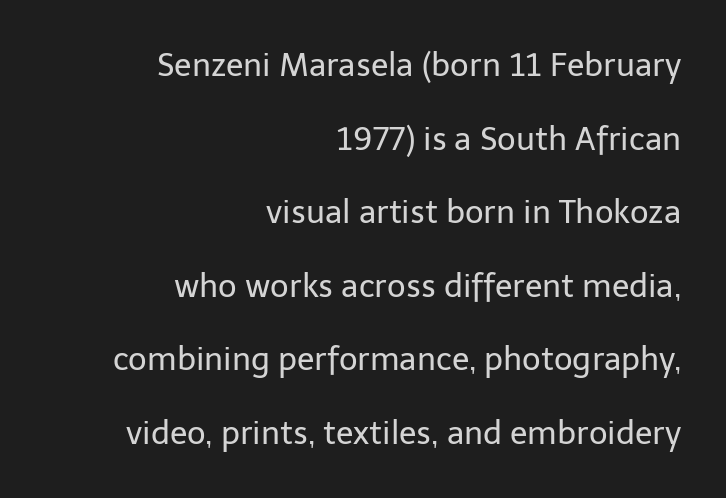
{"serif": "no", "italic": "no", "bold": "no", "weight": "regular", "width": "normal", "stroke_contrast": "low", "x_height": "medium", "monospaced": "no", "underline": "no", "align": "right", "line_spacing": "loose", "line_spacing_ratio": 2.3, "letter_spacing": "normal", "letter_spacing_em": 0.0, "glyph_px": 32}
